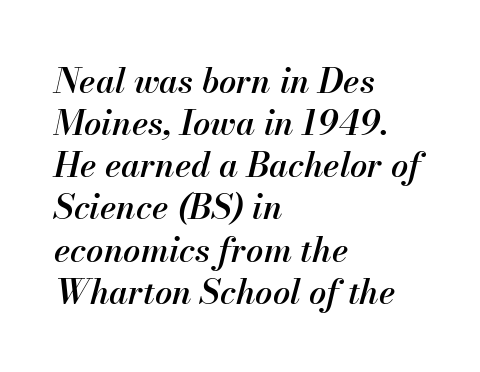
{"italic": "yes", "lean": "right", "slant_degrees": 13, "bold": "semi", "weight": "semibold", "width": "normal", "stroke_contrast": "medium", "x_height": "small", "monospaced": "no", "underline": "no", "align": "left", "line_spacing_ratio": 1.24, "letter_spacing": "normal", "letter_spacing_em": 0.0, "glyph_px": 34}
